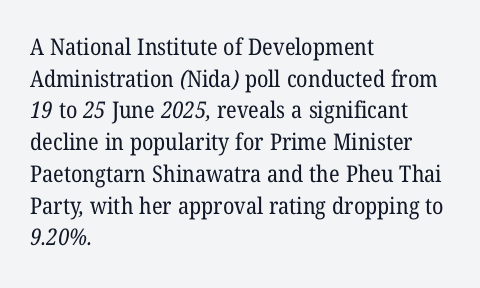
No letter is thick-stroked: the sample isn't bold. If you measured baseline to baseline, you'd find a middling distance. Check the space under the baseline: it is left empty. Where is the straight margin? On the left.
